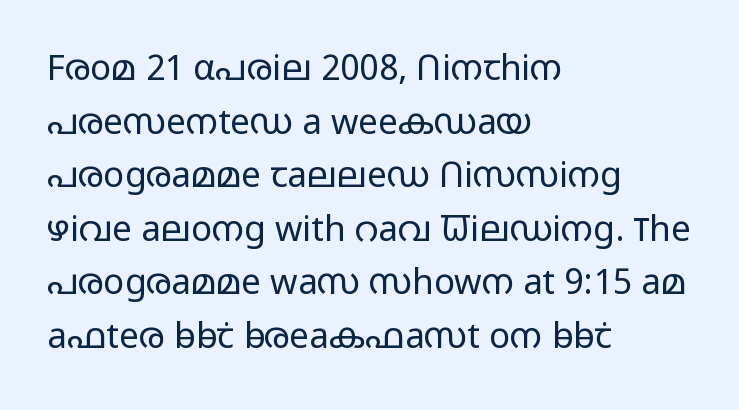
{"serif": "no", "italic": "no", "bold": "no", "weight": "light", "width": "wide", "stroke_contrast": "low", "x_height": "medium", "monospaced": "no", "underline": "no", "align": "left", "line_spacing": "normal", "line_spacing_ratio": 1.53, "letter_spacing": "normal", "letter_spacing_em": 0.0, "glyph_px": 35}
